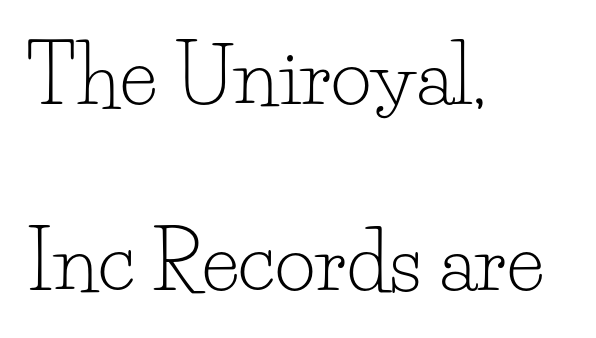
Weight: in the light-to-regular range. Lines of text with bare space underneath. The letterforms sit shoulder to shoulder at normal distance. Looks like regular typesetting: each glyph gets only the width it needs.
